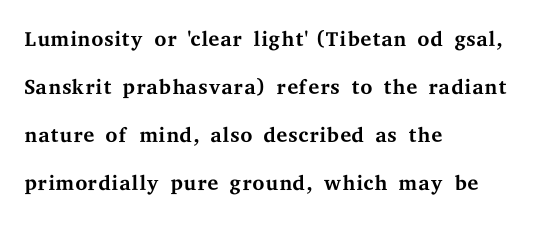
The image shows 31 px regular-weight, wide serif type, upright; set left-aligned, normal line spacing (1.55x), normal letter spacing, not underlined; medium stroke contrast and a medium x-height.
